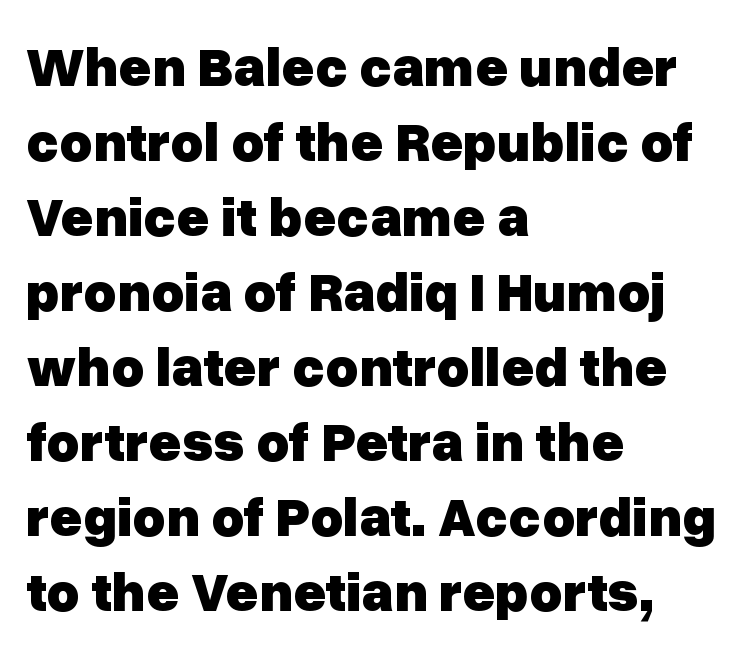
Tracking here is standard; glyphs follow each other at the usual distance. Rendered with straight, roman letterforms. Left-aligned paragraph, ragged on the right. Grotesque or geometric, the face here clearly has no serifs.
